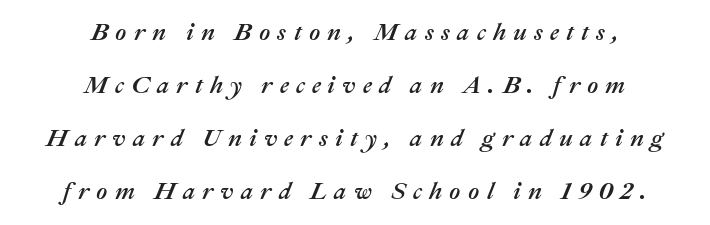
The image shows 24 px text type, italic (leaning right); set centered, loose line spacing (2.21x), unusually wide letter spacing (+0.3 em), not underlined.
